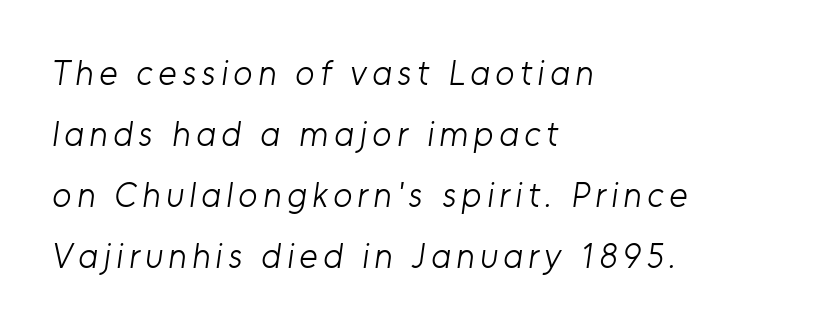
The strokes are not fattened; the text isn't bold. The font family rendered here belongs to the sans-serif group. Type without underlining. Every row of glyphs begins at an identical x-position on the left. Each letter keeps its own natural width here, so spacing adapts to shape.
